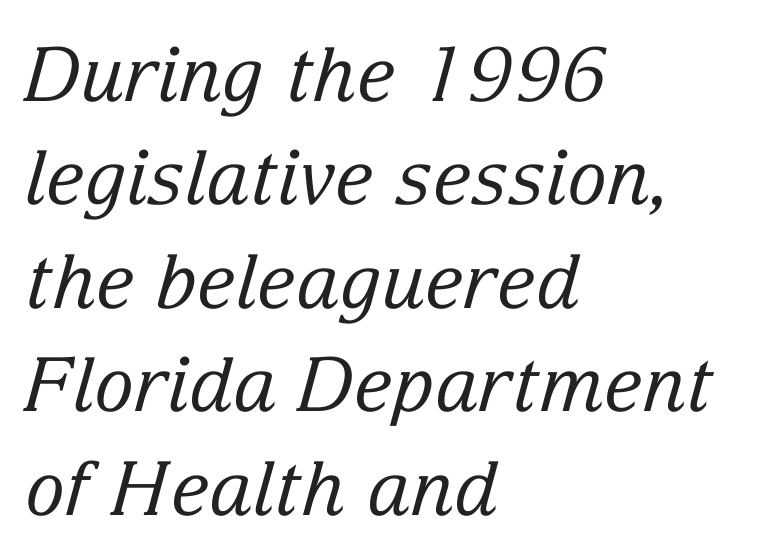
The image shows 75 px regular-weight serif type, italic (leaning right); set left-aligned, normal line spacing (1.38x), normal letter spacing, not underlined; low stroke contrast and a medium x-height.
